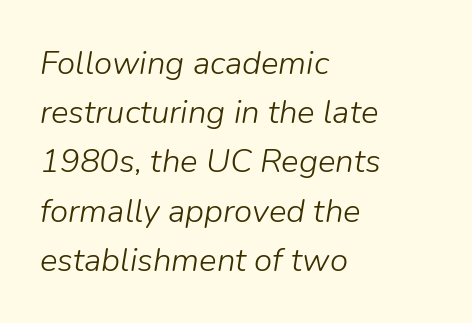
Q: Is the text bold? A: No.
Q: Is the text italic (slanted)? A: Yes, it leans right by about 9 degrees.
Q: Is the text underlined? A: No.
Q: How is the paragraph aligned? A: Left-aligned.
Q: Is the spacing between letters normal or unusually wide? A: Normal.
Q: Is the spacing between lines tight, normal or loose? A: Normal.
Q: Width (condensed, normal, or wide)? A: Normal.
Q: Stroke contrast? A: Low.
Q: x-height? A: Medium.
Q: Monospaced? A: No.
